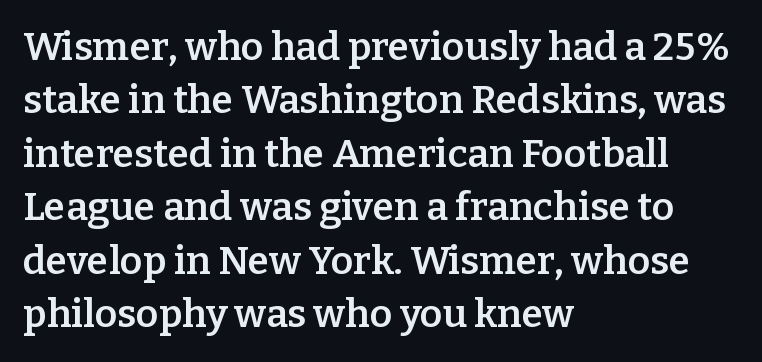
Underline: absent. Strokes here are thickened, but only to semibold level. The rendering keeps characters at their native spacing. A normal amount of white space separates one row of letters from the next. Note the varied advance widths — an 'i' is clearly narrower than an 'm'. Small tapered or slab feet sit at the stroke ends, so this counts as serif.
